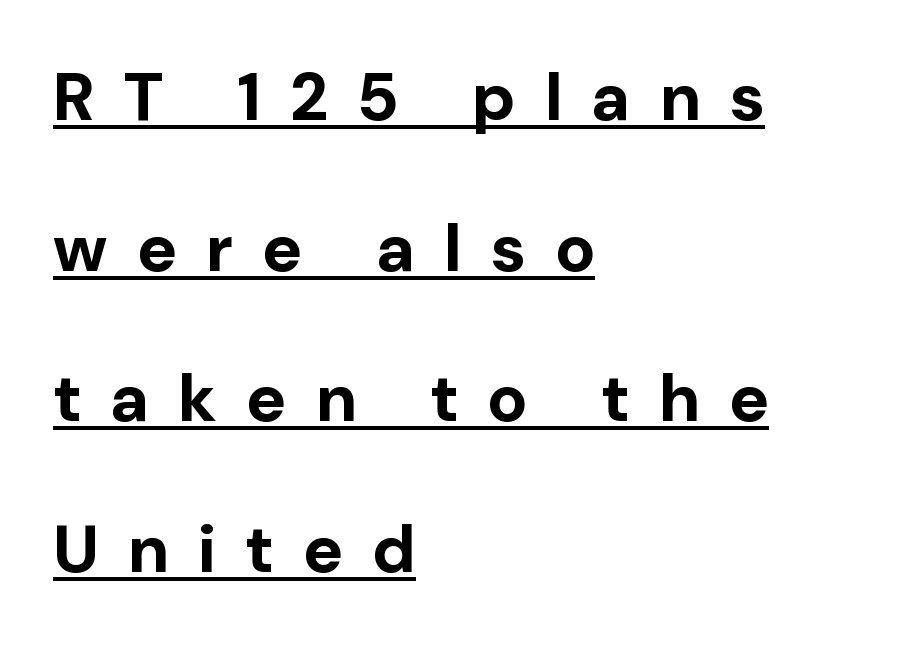
{"serif": "no", "italic": "no", "bold": "yes", "weight": "bold", "width": "normal", "stroke_contrast": "low", "x_height": "medium", "monospaced": "no", "underline": "yes", "align": "left", "line_spacing": "loose", "line_spacing_ratio": 2.25, "letter_spacing": "wide", "letter_spacing_em": 0.44, "glyph_px": 67}
